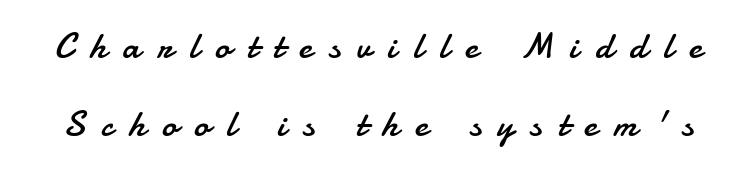
The image shows 37 px regular-weight sans-serif type; set loose line spacing (2.1x), unusually wide letter spacing (+0.45 em), not underlined; low stroke contrast and a small x-height.
